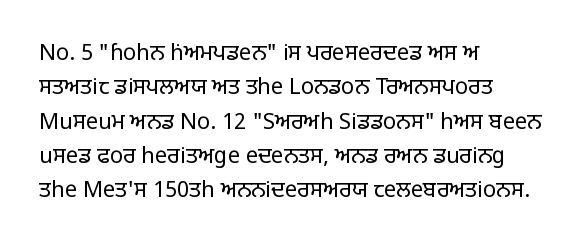
The image shows 22 px text type, upright; set left-aligned, normal line spacing (1.56x), normal letter spacing, not underlined.
